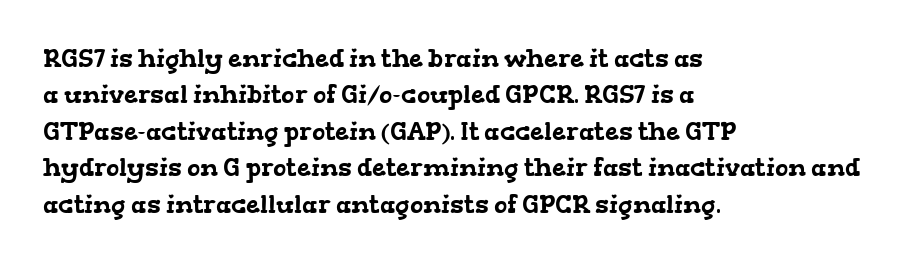
{"underline": "no", "align": "left", "line_spacing": "normal", "line_spacing_ratio": 1.46, "letter_spacing": "normal", "letter_spacing_em": 0.0, "glyph_px": 25}
